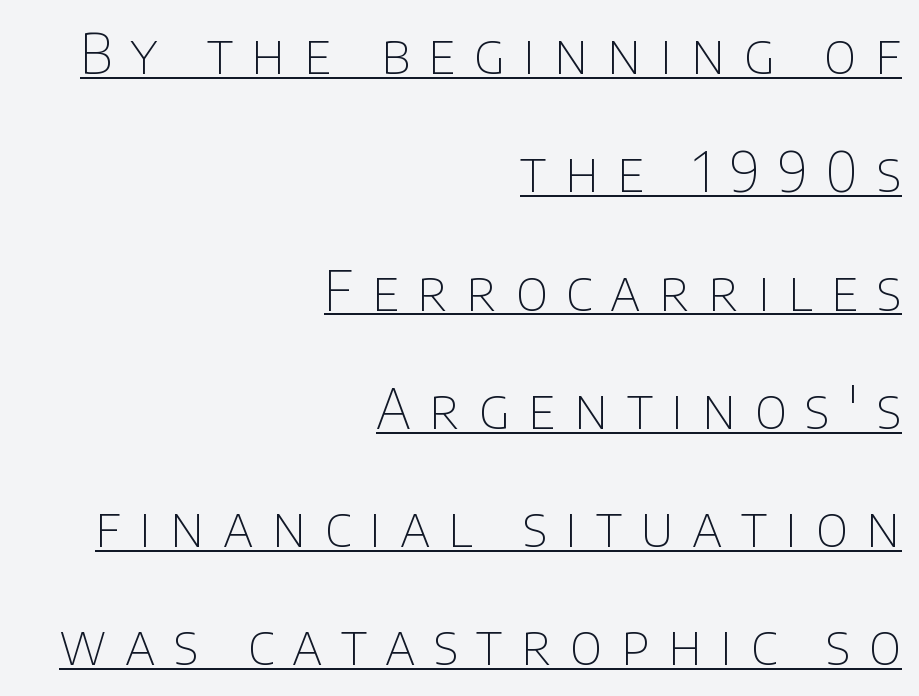
Q: Is the text bold? A: No.
Q: Is the text italic (slanted)? A: No, it is upright.
Q: Is the typeface a serif or a sans-serif typeface? A: Sans-serif.
Q: Is the text underlined? A: Yes.
Q: How is the paragraph aligned? A: Right-aligned.
Q: Is the spacing between letters normal or unusually wide? A: Unusually wide.
Q: Is the spacing between lines tight, normal or loose? A: Loose.
Q: Width (condensed, normal, or wide)? A: Normal.
Q: Stroke contrast? A: Low.
Q: x-height? A: Large.
Q: Monospaced? A: No.
